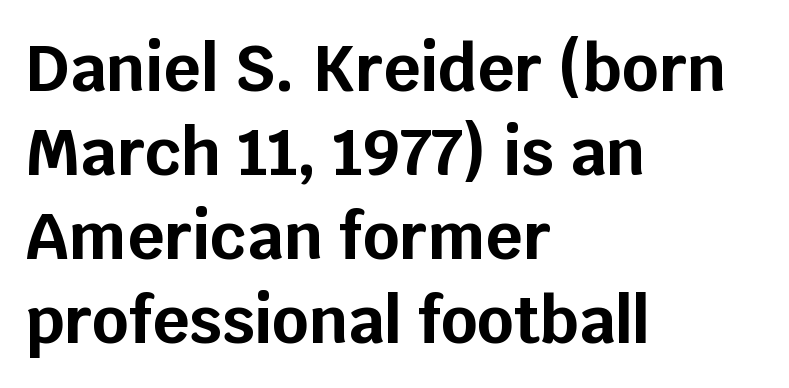
The image shows 64 px bold sans-serif type, upright; set left-aligned, normal line spacing (1.31x), normal letter spacing, not underlined; low stroke contrast and a large x-height.
